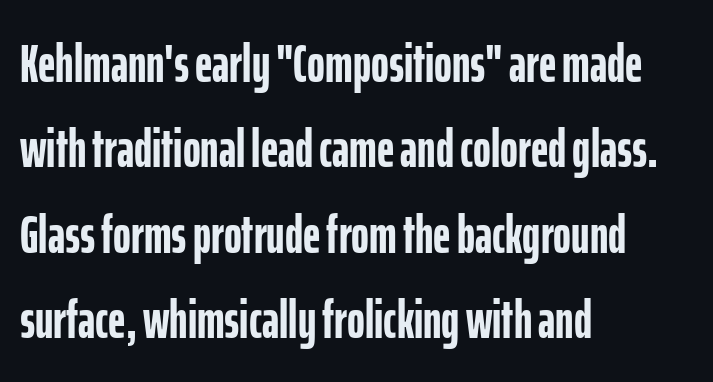
{"serif": "no", "italic": "no", "bold": "yes", "weight": "semibold", "width": "condensed", "stroke_contrast": "low", "x_height": "medium", "monospaced": "no", "underline": "no", "align": "left", "line_spacing": "normal", "line_spacing_ratio": 1.58, "letter_spacing": "normal", "letter_spacing_em": 0.0, "glyph_px": 54}
